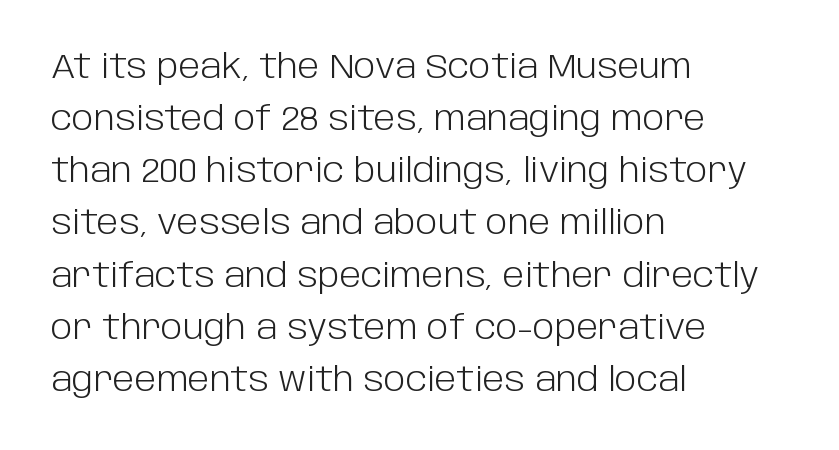
Look at the bottom of the vertical strokes: they stop flat, with no serifs. This rendering leaves character spacing at its baseline value. This sample is left-justified, so line endings fall wherever the words run out. Only glyphs here, with clear space below each row. Summary of weight: not heavy and not bold.
